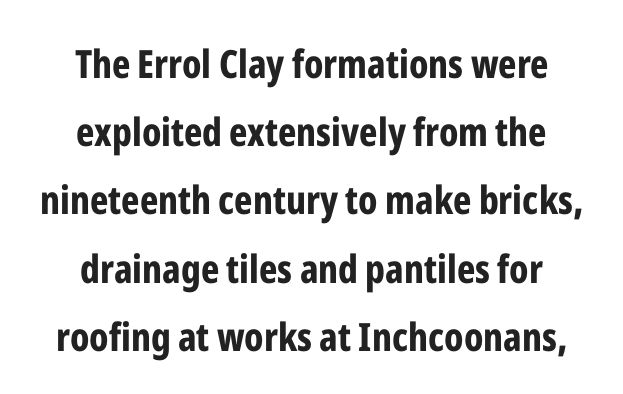
{"serif": "no", "italic": "no", "bold": "yes", "weight": "bold", "width": "condensed", "stroke_contrast": "low", "x_height": "medium", "monospaced": "no", "underline": "no", "align": "center", "line_spacing_ratio": 1.75, "letter_spacing": "normal", "letter_spacing_em": 0.0, "glyph_px": 39}
